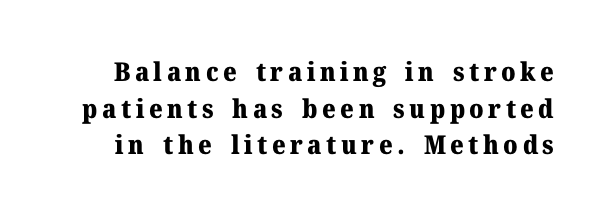
Normally led — the rows are evenly, conventionally spaced. Anything drawn beneath the words? Only blank space. Every character sits straight up, as roman type does. The face used here has the dense, thick strokes of a bold.
